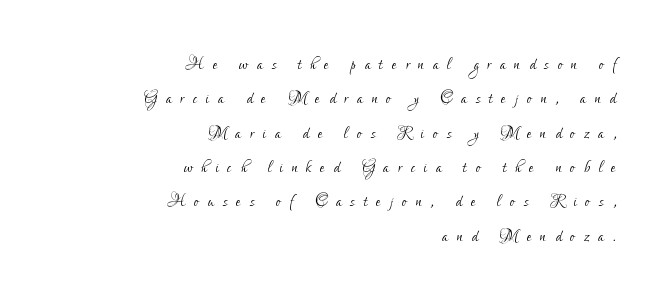
Line spacing here is normal. Leftover space on each line is placed entirely before the opening word. The rendering inserts visible extra space after every character. Is the type heavy? It reads as light-to-regular instead.
